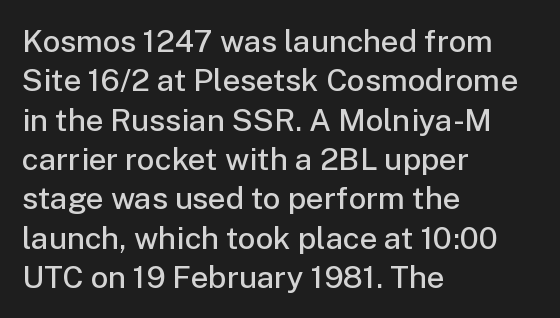
The image shows 31 px semibold sans-serif type, upright; set left-aligned, normal line spacing (1.27x), normal letter spacing, not underlined; low stroke contrast and a medium x-height.
